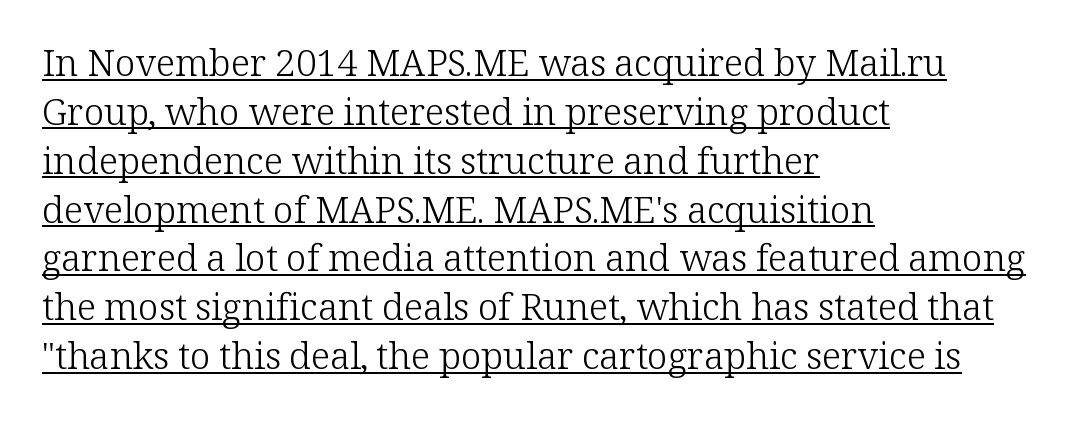
{"serif": "yes", "italic": "no", "bold": "no", "weight": "light", "width": "normal", "stroke_contrast": "low", "x_height": "medium", "monospaced": "no", "underline": "yes", "align": "left", "line_spacing": "normal", "line_spacing_ratio": 1.32, "letter_spacing": "normal", "letter_spacing_em": 0.0, "glyph_px": 37}
